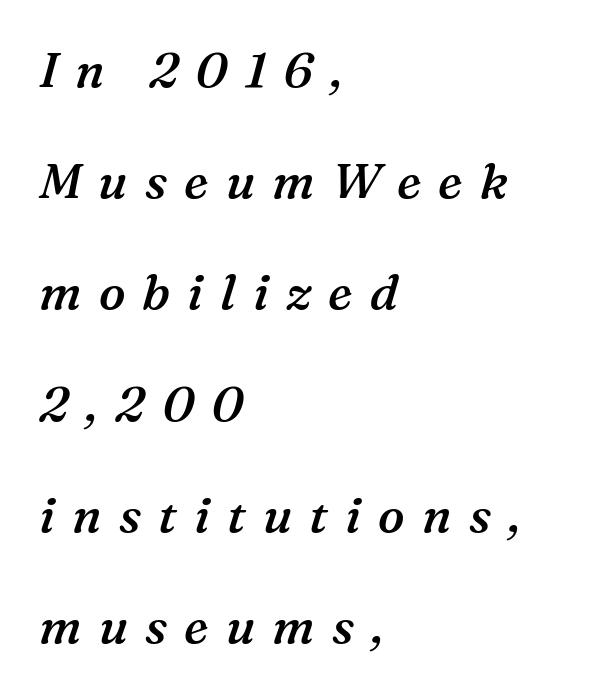
Is the letter spacing exaggerated? Yes — the characters are pushed far apart. Type without underlining. The typesetter chose a ragged-right arrangement here. As a designer I'd log this as weight 600, semibold. The rendering uses natural spacing where letterforms have individual widths.
